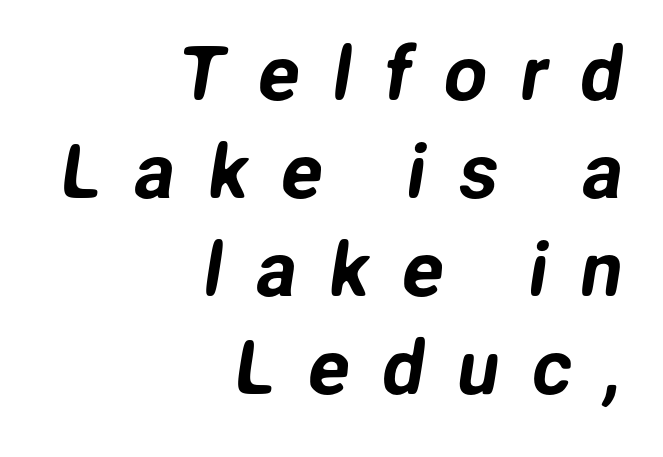
{"serif": "no", "width": "normal", "stroke_contrast": "low", "x_height": "medium", "monospaced": "no", "underline": "no", "align": "right", "line_spacing": "normal", "line_spacing_ratio": 1.29, "letter_spacing": "wide", "letter_spacing_em": 0.43, "glyph_px": 76}
